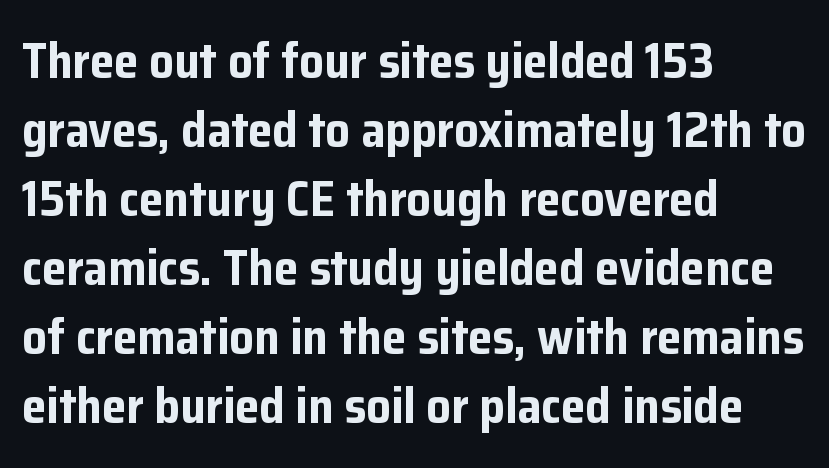
{"serif": "no", "italic": "no", "bold": "yes", "weight": "bold", "width": "normal", "stroke_contrast": "low", "x_height": "medium", "monospaced": "no", "underline": "no", "align": "left", "line_spacing": "normal", "line_spacing_ratio": 1.41, "letter_spacing": "normal", "letter_spacing_em": 0.0, "glyph_px": 49}
